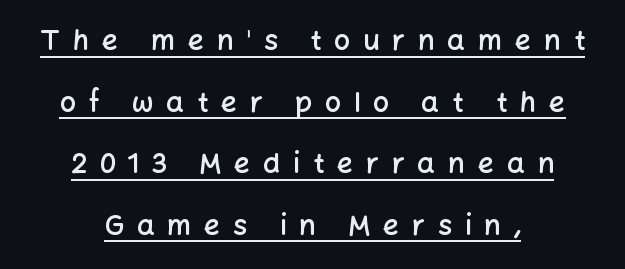
The image shows 28 px semibold sans-serif type, upright; set centered, loose line spacing (2.2x), unusually wide letter spacing (+0.46 em), underlined; low stroke contrast and a medium x-height.
